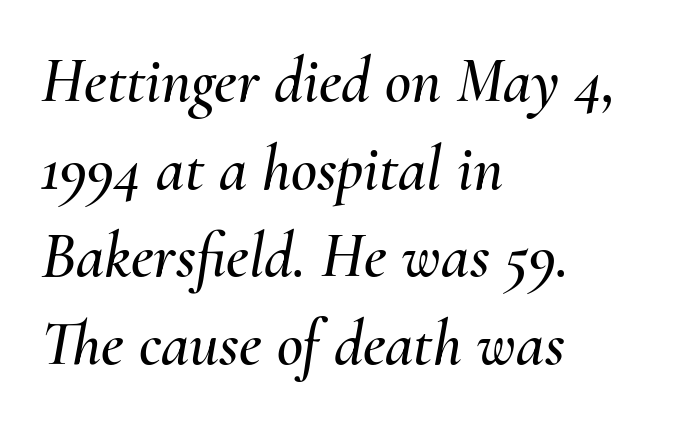
Q: Is the text italic (slanted)? A: Yes, it leans right by about 10 degrees.
Q: Is the text underlined? A: No.
Q: How is the paragraph aligned? A: Left-aligned.
Q: Is the spacing between letters normal or unusually wide? A: Normal.
Q: Is the spacing between lines tight, normal or loose? A: Normal.
Q: Width (condensed, normal, or wide)? A: Normal.
Q: Stroke contrast? A: Medium.
Q: x-height? A: Small.
Q: Monospaced? A: No.
